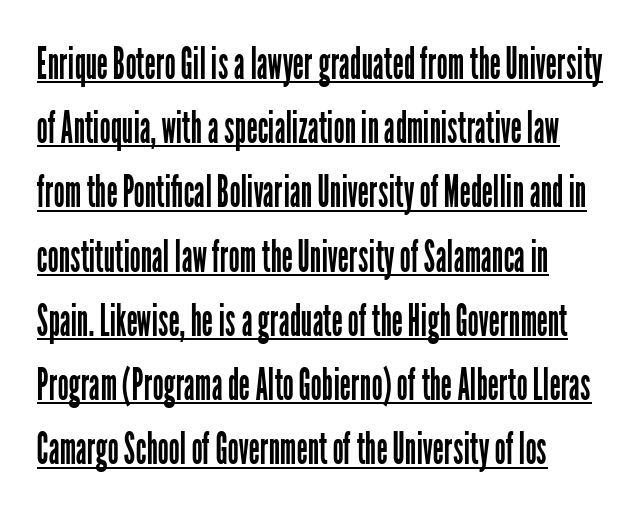
The image shows 44 px regular-weight, condensed sans-serif type, upright; set left-aligned, normal line spacing (1.46x), normal letter spacing, underlined; low stroke contrast and a medium x-height.
